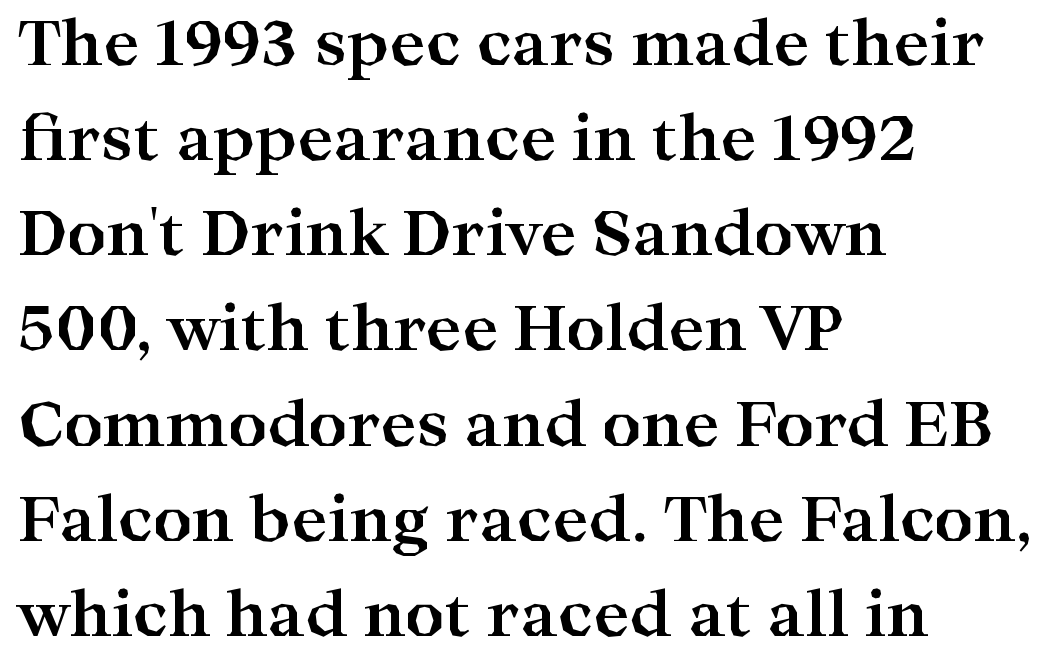
Q: Is the text bold? A: Yes.
Q: Is the text italic (slanted)? A: No, it is upright.
Q: Is the typeface a serif or a sans-serif typeface? A: Serif.
Q: Is the text underlined? A: No.
Q: How is the paragraph aligned? A: Left-aligned.
Q: Is the spacing between letters normal or unusually wide? A: Normal.
Q: Is the spacing between lines tight, normal or loose? A: Normal.
Q: Width (condensed, normal, or wide)? A: Wide.
Q: Stroke contrast? A: High.
Q: x-height? A: Medium.
Q: Monospaced? A: No.
